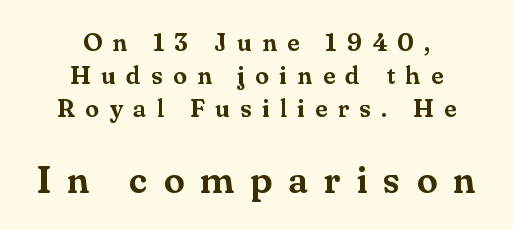
Reading top to bottom, the characters get bigger at the block break. Spacing verdict: proportional, widths tailored to each character. What kind of face is this? One with serifs. Characters follow at a spacing far wider than the type designer built in. The typesetter chose a symmetrical, centered arrangement here. Posture: vertical.
